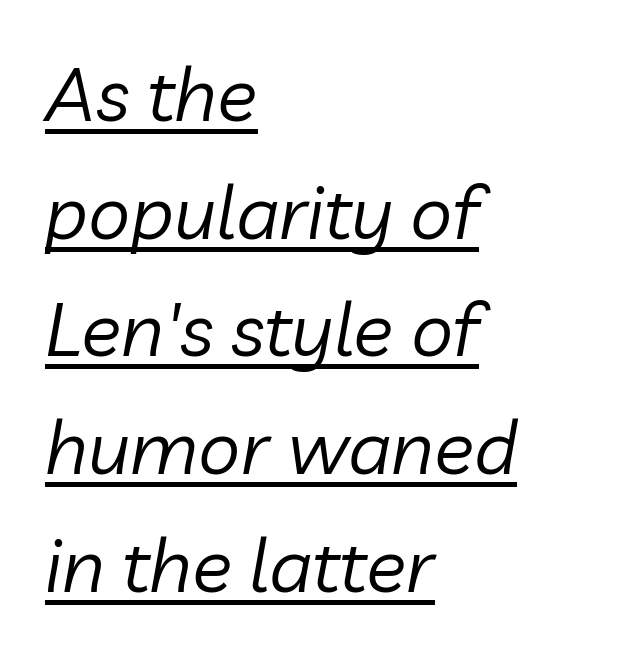
Q: Is the text bold? A: No.
Q: Is the text italic (slanted)? A: Yes, it leans right by about 10 degrees.
Q: Is the text underlined? A: Yes.
Q: How is the paragraph aligned? A: Left-aligned.
Q: Is the spacing between letters normal or unusually wide? A: Normal.
Q: Is the spacing between lines tight, normal or loose? A: Normal.
Q: Width (condensed, normal, or wide)? A: Normal.
Q: Stroke contrast? A: Low.
Q: x-height? A: Medium.
Q: Monospaced? A: No.
